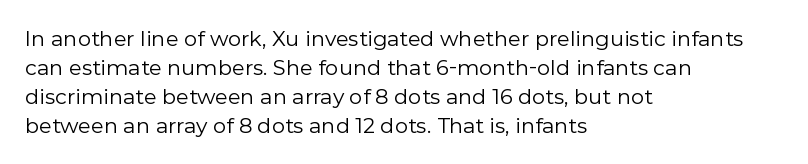
{"italic": "no", "bold": "no", "underline": "no", "align": "left", "line_spacing": "normal", "line_spacing_ratio": 1.38, "letter_spacing": "normal", "letter_spacing_em": 0.0, "glyph_px": 21}
